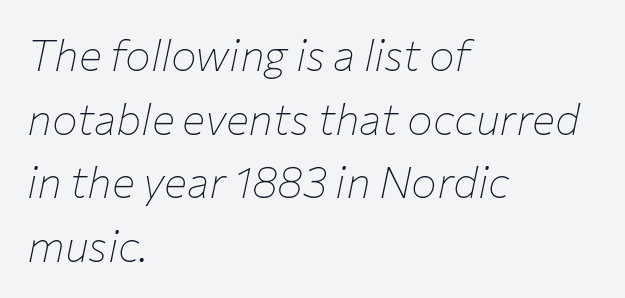
{"italic": "yes", "lean": "right", "slant_degrees": 12, "bold": "no", "weight": "thin", "width": "normal", "stroke_contrast": "low", "x_height": "medium", "monospaced": "no", "underline": "no", "align": "left", "line_spacing": "normal", "line_spacing_ratio": 1.48, "letter_spacing": "normal", "letter_spacing_em": 0.0, "glyph_px": 43}
